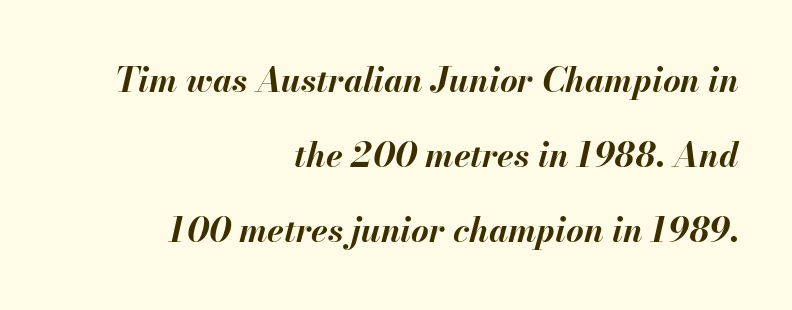
The image shows 34 px bold type, italic (leaning right); set right-aligned, loose line spacing (2.21x), normal letter spacing, not underlined; medium stroke contrast and a small x-height.
